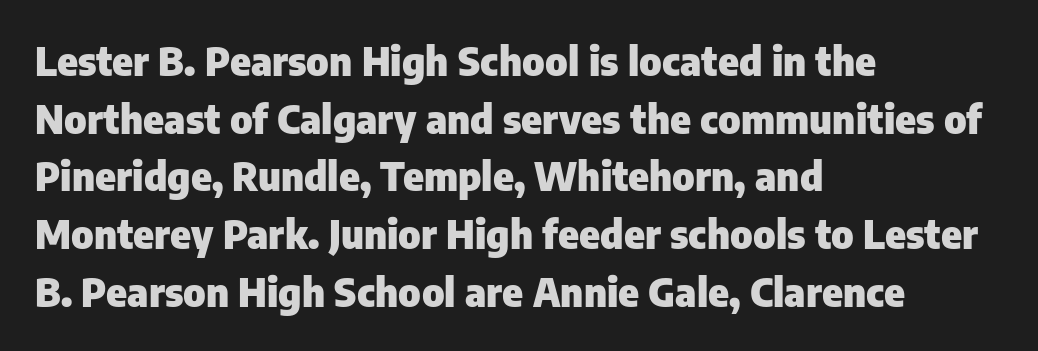
The image shows 39 px heavy sans-serif type, upright; set left-aligned, normal line spacing (1.48x), normal letter spacing, not underlined; low stroke contrast and a medium x-height.
